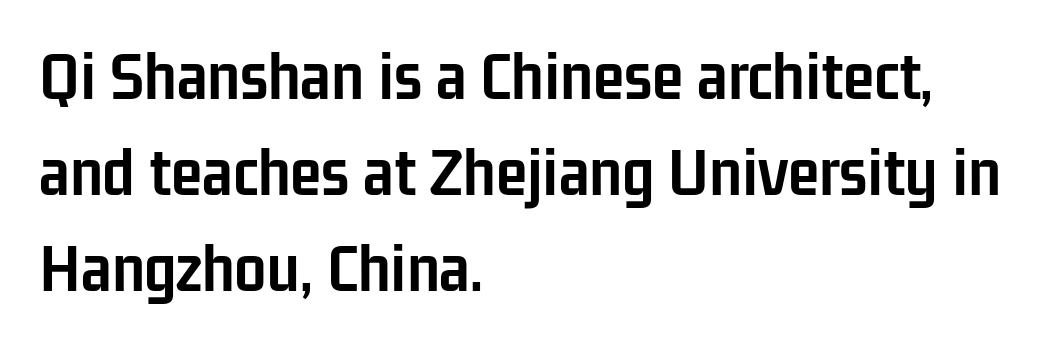
{"serif": "no", "italic": "no", "bold": "yes", "weight": "semibold", "width": "condensed", "stroke_contrast": "low", "x_height": "medium", "monospaced": "no", "underline": "no", "align": "left", "line_spacing": "normal", "line_spacing_ratio": 1.33, "letter_spacing": "normal", "letter_spacing_em": 0.0, "glyph_px": 72}
